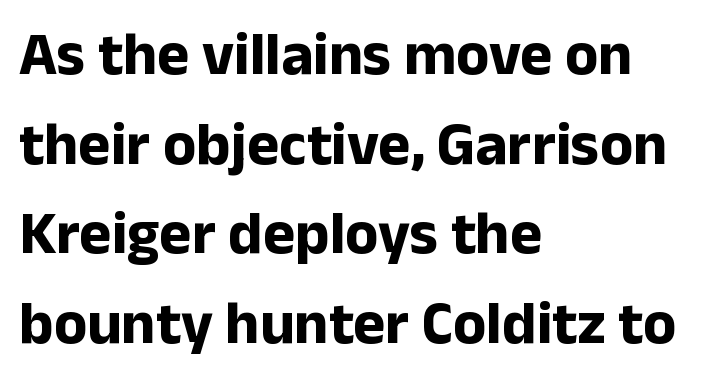
The rendering uses a bold face; every stroke is thick and dark. Spacing verdict: proportional, widths tailored to each character. Evenly set lines give the paragraph a standard silhouette. Tracking value appears to be zero — textbook default spacing.
